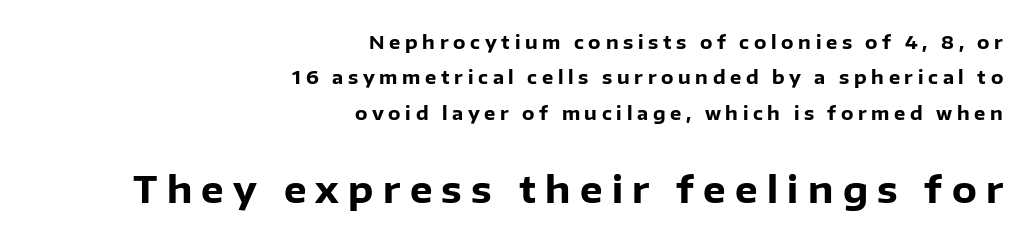
What kind of face is this? One without serifs — a sans. Whoever set this chose breathing room over compactness in the vertical rhythm. Italic: no, the glyphs are upright roman. Loose tracking; the words dissolve into strings of separated letters.
